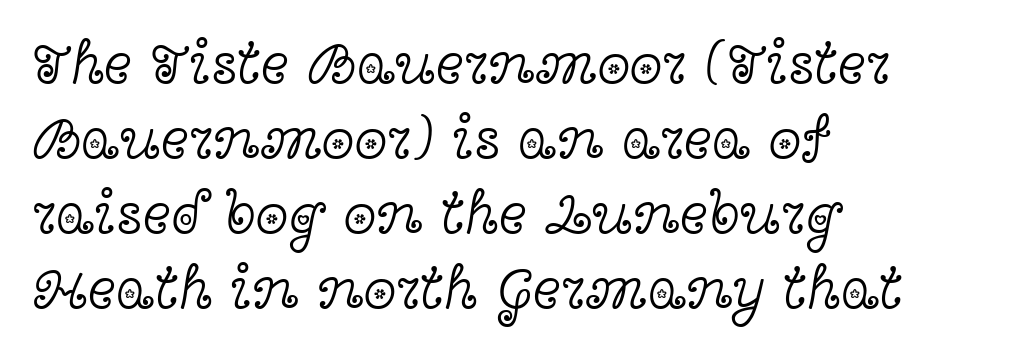
The image shows 60 px light, wide serif type; set left-aligned, normal line spacing (1.25x), normal letter spacing, not underlined; a medium x-height.
